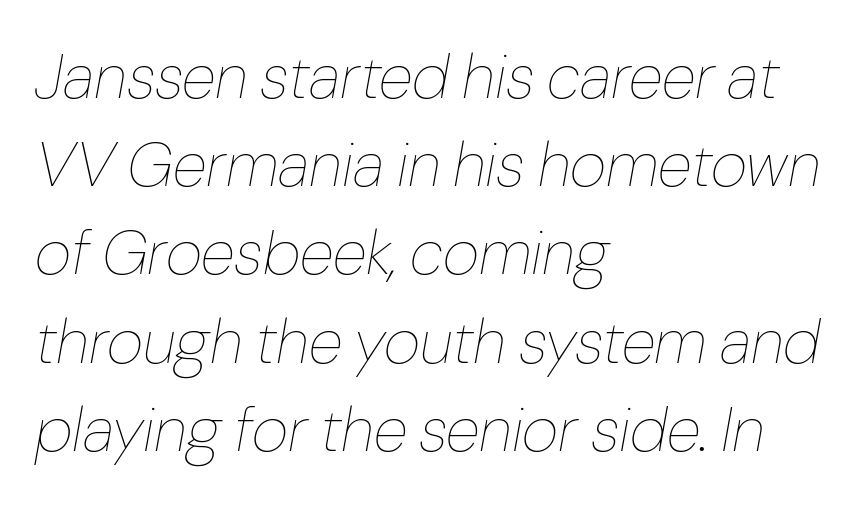
{"italic": "yes", "lean": "right", "slant_degrees": 10, "bold": "no", "weight": "thin", "width": "normal", "stroke_contrast": "low", "x_height": "medium", "monospaced": "no", "underline": "no", "align": "left", "line_spacing": "normal", "line_spacing_ratio": 1.4, "letter_spacing": "normal", "letter_spacing_em": 0.0, "glyph_px": 63}
